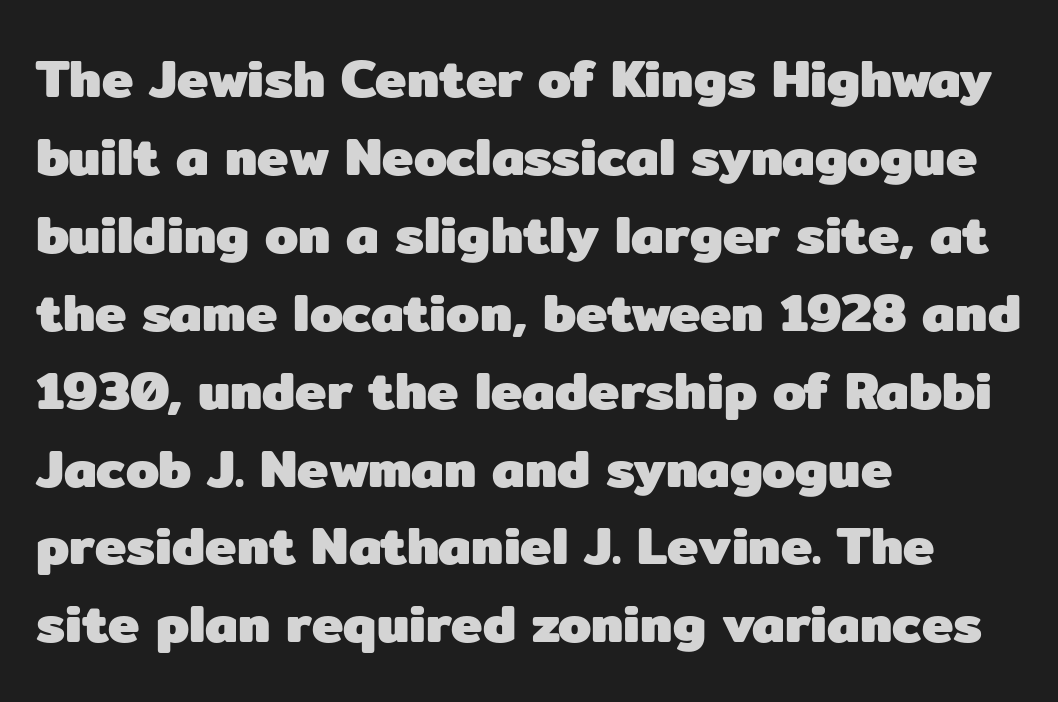
{"serif": "no", "italic": "no", "bold": "yes", "weight": "heavy", "width": "normal", "stroke_contrast": "low", "x_height": "medium", "monospaced": "no", "underline": "no", "align": "left", "line_spacing": "normal", "line_spacing_ratio": 1.47, "letter_spacing": "normal", "letter_spacing_em": 0.0, "glyph_px": 53}
